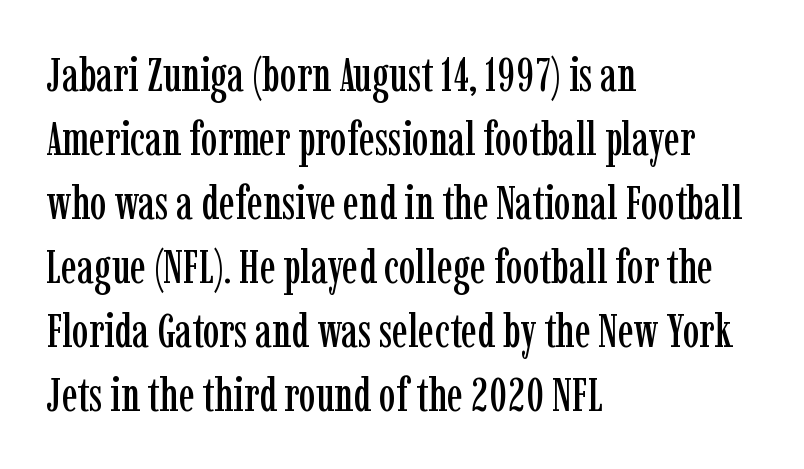
Looks like regular typesetting: each glyph gets only the width it needs. The font family rendered here belongs to the serif group. Decoration check: the copy has no underline. Each new line begins a customary step beneath the previous one. Spacing between characters is what you'd get straight out of the box. If you drew a ruler down the left edge, every line would touch it.
